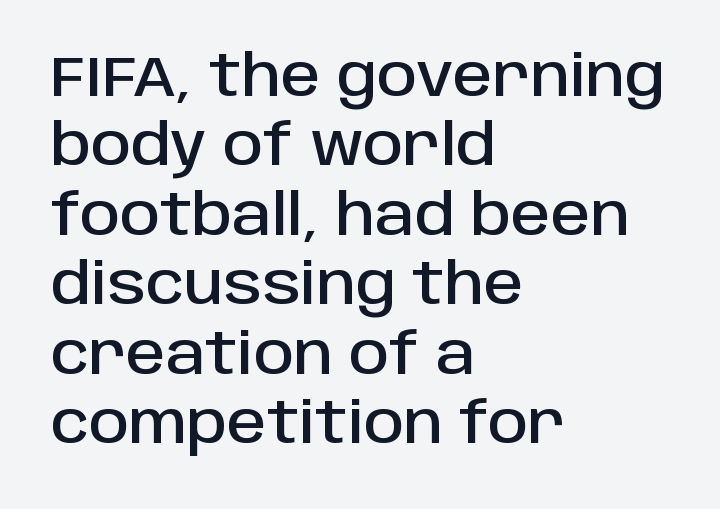
Short and long lines alike share a common starting point at left. Ordinary non-slanted type is in use. I'd call this a sans setting — the letters go barefoot. The face used here is proportionally spaced, like ordinary book or web type. Only glyphs here, with clear space below each row.
